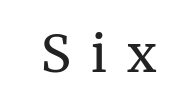
{"serif": "yes", "italic": "no", "bold": "no", "weight": "regular", "width": "normal", "stroke_contrast": "medium", "x_height": "medium", "monospaced": "no", "underline": "no", "letter_spacing": "wide", "letter_spacing_em": 0.4, "glyph_px": 51}
